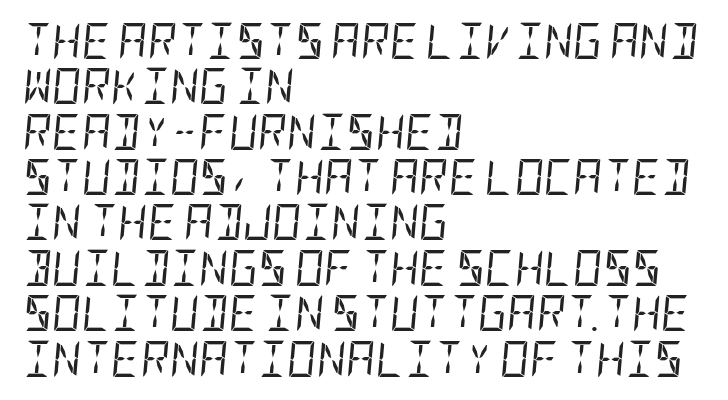
{"italic": "yes", "lean": "right", "slant_degrees": 5, "bold": "no", "weight": "regular", "width": "condensed", "stroke_contrast": "low", "x_height": "large", "underline": "no", "align": "left", "line_spacing": "normal", "line_spacing_ratio": 1.26, "letter_spacing": "normal", "letter_spacing_em": 0.0, "glyph_px": 36}
